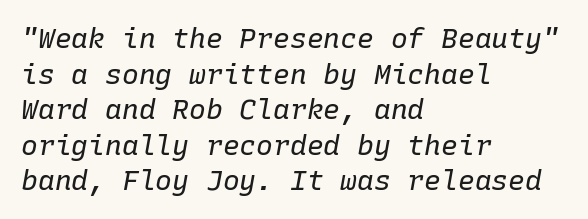
Q: Is the text bold? A: No.
Q: Is the text italic (slanted)? A: Yes, it leans right by about 10 degrees.
Q: Is the text underlined? A: No.
Q: How is the paragraph aligned? A: Left-aligned.
Q: Is the spacing between letters normal or unusually wide? A: Normal.
Q: Is the spacing between lines tight, normal or loose? A: Normal.
Q: Width (condensed, normal, or wide)? A: Normal.
Q: Stroke contrast? A: Low.
Q: x-height? A: Medium.
Q: Monospaced? A: Yes.
